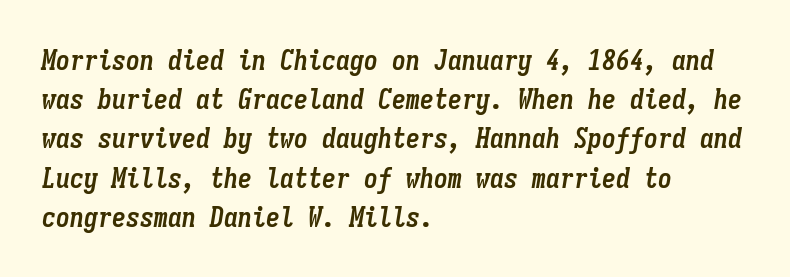
This sample has the even, mechanical cadence of fixed-width lettering. Designer's note — italics engaged. No word sits above an underline. Short and long lines alike share a common starting point at left. The typesetting leans heavy: a genuine bold. Observe the ordinary spacing: letters are neighbours, not strangers.
